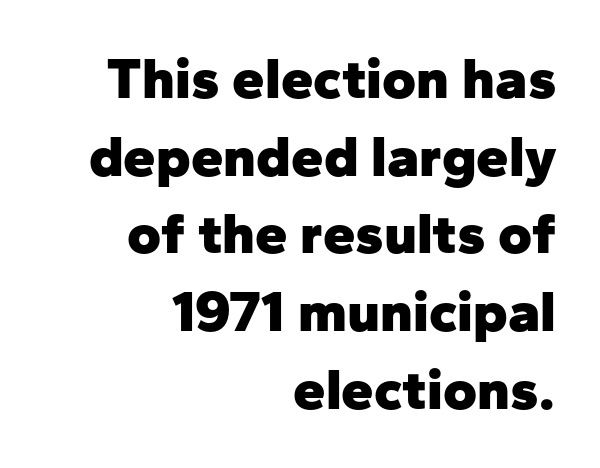
{"serif": "no", "italic": "no", "bold": "yes", "weight": "heavy", "width": "normal", "stroke_contrast": "low", "x_height": "medium", "monospaced": "no", "underline": "no", "align": "right", "line_spacing": "normal", "line_spacing_ratio": 1.34, "letter_spacing": "normal", "letter_spacing_em": 0.0, "glyph_px": 58}
